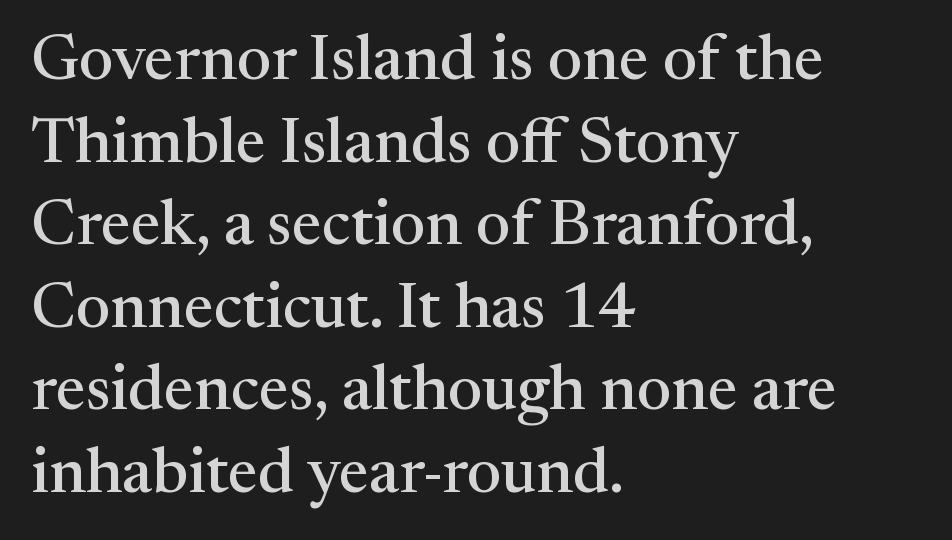
The axis of the letterforms is exactly vertical. A typesetter would call this leading conventional body-copy spacing. Look at the bottom of the vertical strokes: they flare into serifs here. Every row of glyphs begins at an identical x-position on the left. Words appear dense and cohesive because spacing is normal. This rendering features lettering with no underline.
